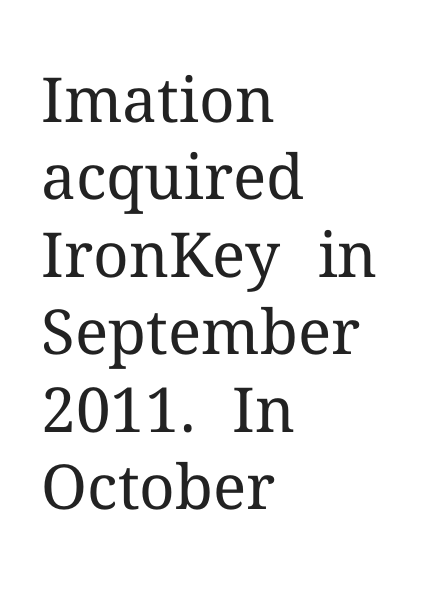
The typeface chosen for these lines features serifs. Honestly, the letter spacing is just normal — you wouldn't notice it. Posture: upright roman. The paragraph shown leans on its left margin. The designer left line spacing at the default. Ink coverage per letter is moderate at most.
